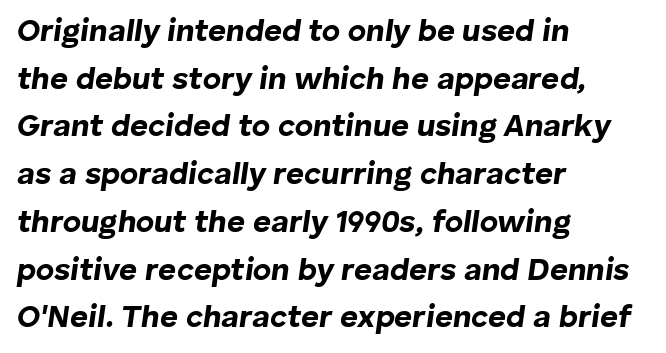
{"italic": "yes", "lean": "right", "slant_degrees": 8, "bold": "yes", "weight": "bold", "width": "normal", "stroke_contrast": "low", "x_height": "medium", "monospaced": "no", "underline": "no", "align": "left", "line_spacing": "normal", "line_spacing_ratio": 1.54, "letter_spacing": "normal", "letter_spacing_em": 0.0, "glyph_px": 31}
